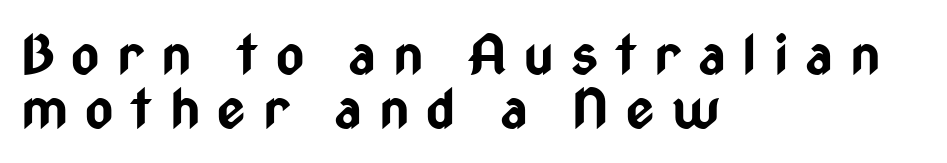
The image shows 54 px bold, condensed sans-serif type, upright; set left-aligned, tight line spacing (1.0x), unusually wide letter spacing (+0.32 em), not underlined; low stroke contrast and a medium x-height.
